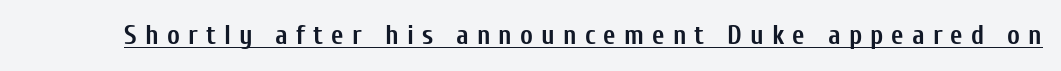
Q: Is the text bold? A: Yes.
Q: Is the text italic (slanted)? A: No, it is upright.
Q: Is the text underlined? A: Yes.
Q: Is the spacing between letters normal or unusually wide? A: Unusually wide.
